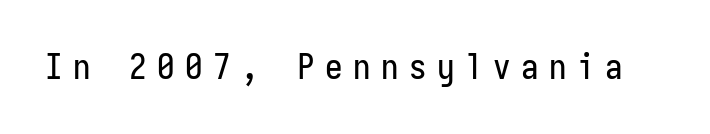
The image shows 35 px condensed sans-serif type, upright, monospaced; set unusually wide letter spacing (+0.3 em), not underlined; low stroke contrast and a medium x-height.
